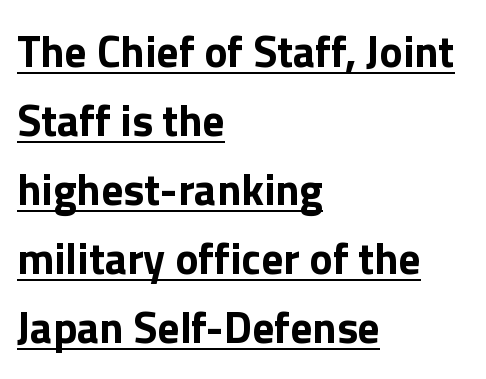
Q: Is the text bold? A: Yes.
Q: Is the text italic (slanted)? A: No, it is upright.
Q: Is the typeface a serif or a sans-serif typeface? A: Sans-serif.
Q: Is the text underlined? A: Yes.
Q: How is the paragraph aligned? A: Left-aligned.
Q: Is the spacing between letters normal or unusually wide? A: Normal.
Q: Is the spacing between lines tight, normal or loose? A: Normal.
Q: Width (condensed, normal, or wide)? A: Normal.
Q: x-height? A: Medium.
Q: Monospaced? A: No.
